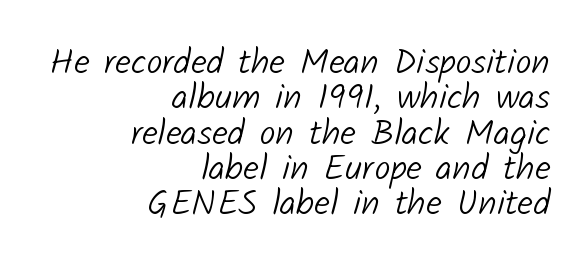
{"serif": "no", "bold": "no", "weight": "light", "width": "normal", "stroke_contrast": "low", "x_height": "medium", "monospaced": "no", "underline": "no", "align": "right", "line_spacing": "tight", "line_spacing_ratio": 0.98, "letter_spacing": "normal", "letter_spacing_em": 0.0, "glyph_px": 36}
